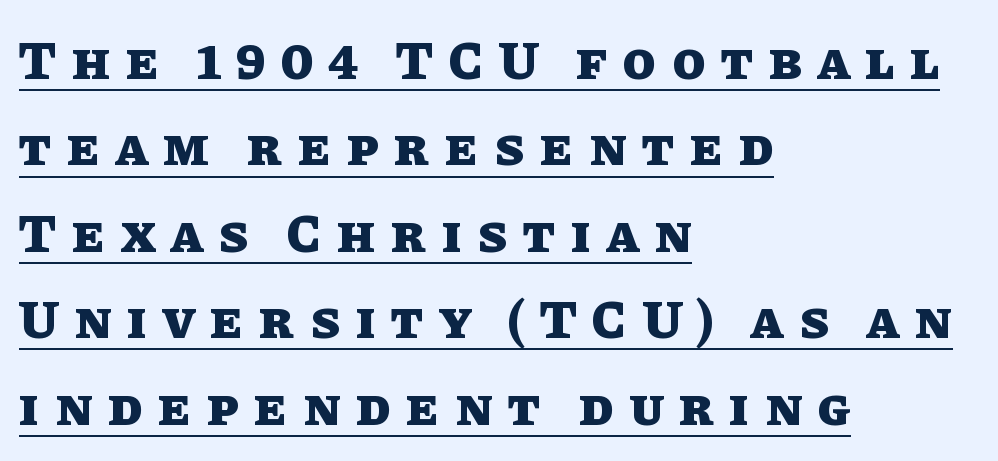
{"italic": "no", "bold": "yes", "weight": "heavy", "width": "normal", "stroke_contrast": "low", "x_height": "large", "monospaced": "no", "underline": "yes", "align": "left", "line_spacing": "normal", "line_spacing_ratio": 1.6, "letter_spacing": "wide", "letter_spacing_em": 0.29, "glyph_px": 54}
